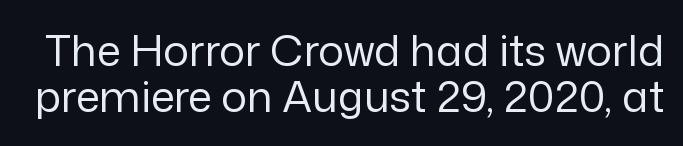
The letters advance in unequal steps, a hallmark of proportional type. Each new line begins almost immediately beneath the previous one. The letters carry no serifs — their stems end cleanly without finishing strokes. Nothing unusual about the tracking: characters are spaced as the font intends. Caption: face not bold, strokes unweighted.
